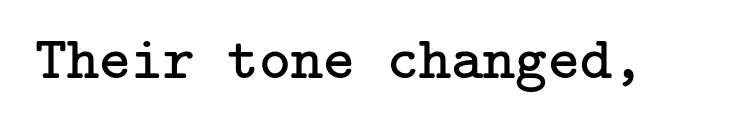
{"serif": "yes", "italic": "no", "bold": "no", "weight": "regular", "width": "normal", "stroke_contrast": "low", "x_height": "medium", "underline": "no", "letter_spacing": "normal", "letter_spacing_em": 0.0, "glyph_px": 61}
